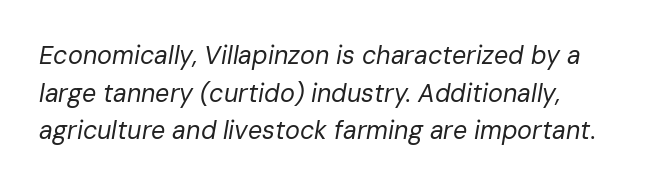
Q: Is the text bold? A: No.
Q: Is the text italic (slanted)? A: Yes, it leans right by about 10 degrees.
Q: Is the text underlined? A: No.
Q: Is the spacing between letters normal or unusually wide? A: Normal.
Q: Is the spacing between lines tight, normal or loose? A: Normal.
